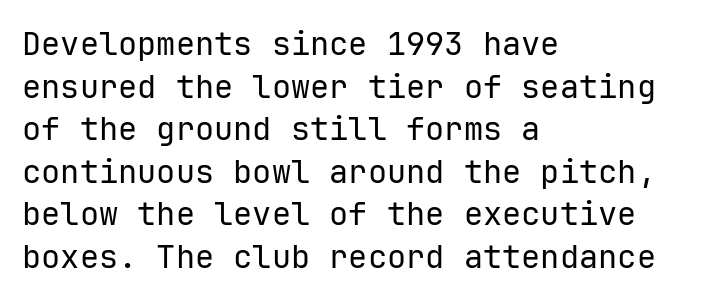
Descenders hang freely into open space. Ink coverage per letter is moderate at most. The letters stand straight up with perfectly vertical stems. Evenly set lines give the paragraph a standard silhouette. Tracking value appears to be zero — textbook default spacing. The letters march in equal steps, a hallmark of fixed-pitch type.
